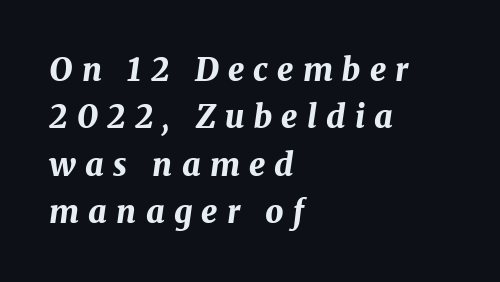
Q: Is the text bold? A: Yes.
Q: Is the text italic (slanted)? A: Yes, it leans right by about 8 degrees.
Q: Is the text underlined? A: No.
Q: How is the paragraph aligned? A: Left-aligned.
Q: Is the spacing between letters normal or unusually wide? A: Unusually wide.
Q: Is the spacing between lines tight, normal or loose? A: Normal.
Q: Width (condensed, normal, or wide)? A: Normal.
Q: Stroke contrast? A: Medium.
Q: x-height? A: Medium.
Q: Monospaced? A: No.
